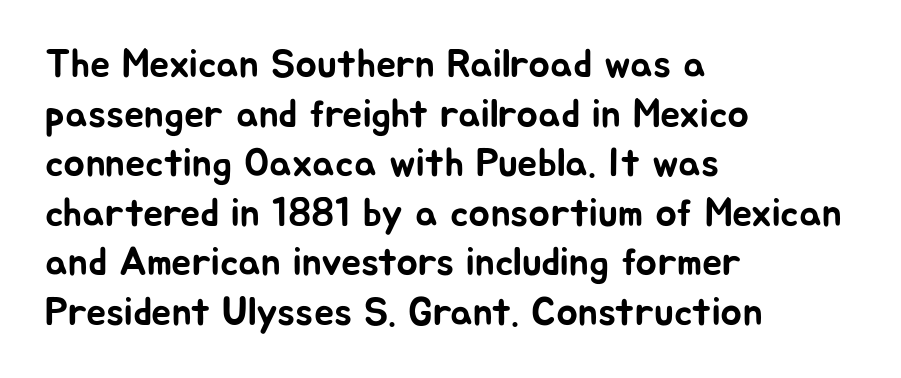
The image shows 40 px sans-serif type, upright; set left-aligned, line spacing 1.24x, normal letter spacing, not underlined; low stroke contrast and a medium x-height.
